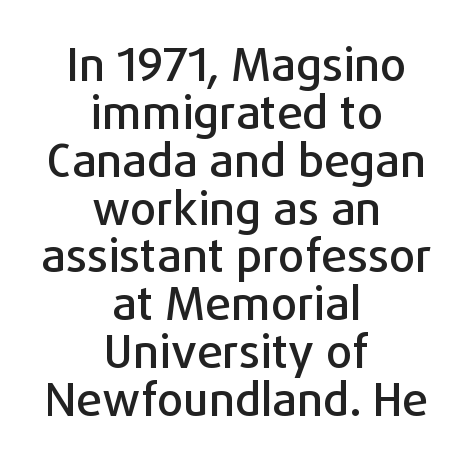
The glyphs are unaccompanied by any horizontal stroke below them. Glyph-to-glyph distance matches everyday printed text. Nope, not italic — everything's standing straight. This rendering uses center alignment, leaving both contours irregular but symmetric. This is sans-serif lettering, the kind often seen on screens and signage. A typesetter would call this proportional, since set widths differ per character.
